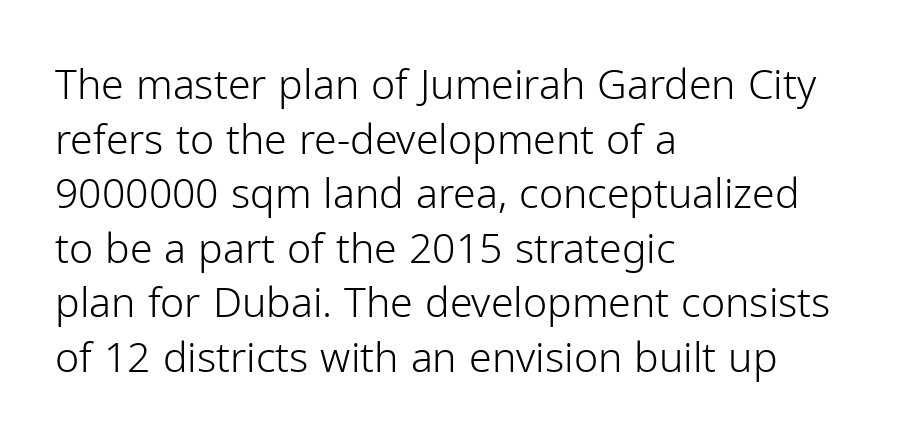
The image shows 41 px light sans-serif type, upright; set left-aligned, normal line spacing (1.33x), normal letter spacing, not underlined; low stroke contrast and a medium x-height.
